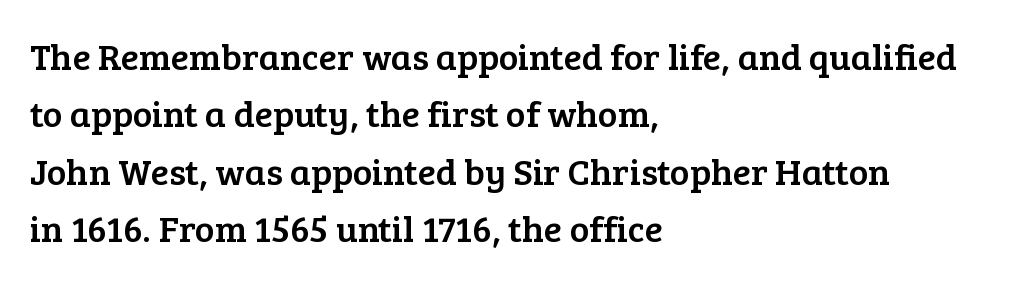
The image shows 37 px serif type, upright; set left-aligned, normal line spacing (1.55x), normal letter spacing, not underlined; low stroke contrast and a medium x-height.
